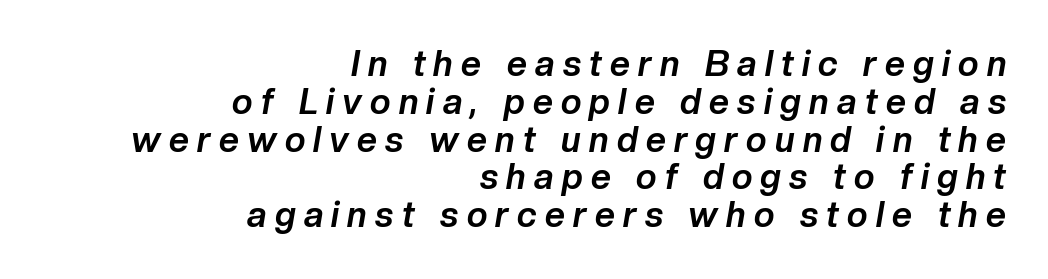
{"italic": "yes", "lean": "right", "slant_degrees": 10, "bold": "yes", "weight": "bold", "width": "normal", "stroke_contrast": "low", "x_height": "medium", "monospaced": "no", "underline": "no", "align": "right", "line_spacing": "tight", "line_spacing_ratio": 1.08, "letter_spacing": "wide", "letter_spacing_em": 0.24, "glyph_px": 35}
